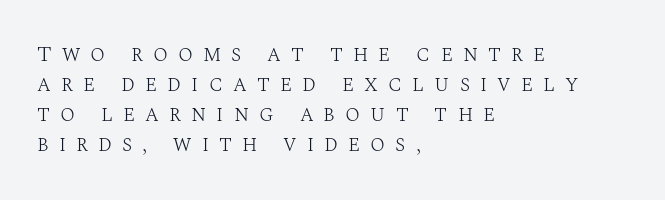
{"italic": "no", "bold": "no", "underline": "no", "align": "left", "line_spacing": "normal", "line_spacing_ratio": 1.37, "letter_spacing": "wide", "letter_spacing_em": 0.46, "glyph_px": 22}
